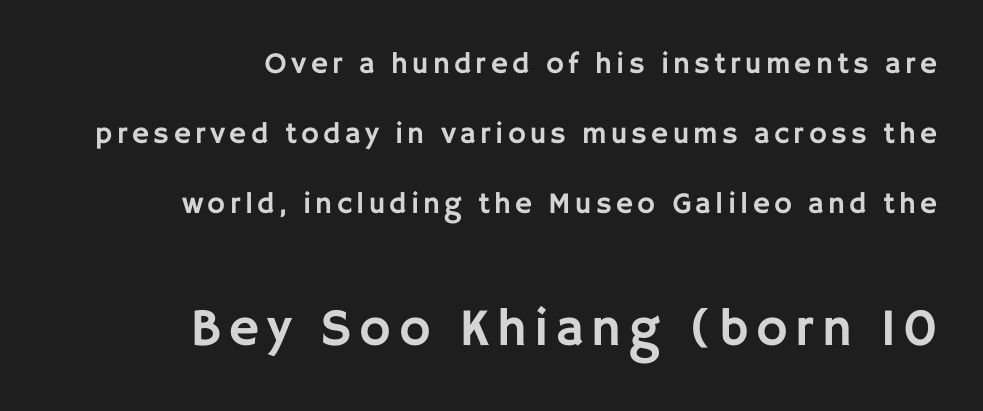
Q: Is the text italic (slanted)? A: No, it is upright.
Q: Is the typeface a serif or a sans-serif typeface? A: Sans-serif.
Q: Is the text underlined? A: No.
Q: How is the paragraph aligned? A: Right-aligned.
Q: Is the spacing between lines tight, normal or loose? A: Loose.
Q: Which block of text is set in a larger size, the first (top) or the second (bottom)? A: The second (bottom) one.
Q: Width (condensed, normal, or wide)? A: Normal.
Q: Stroke contrast? A: Low.
Q: x-height? A: Large.
Q: Monospaced? A: No.
